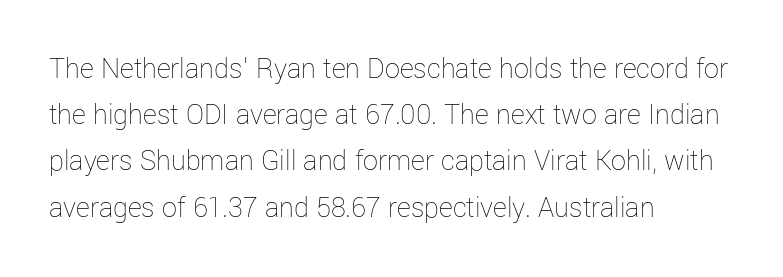
In CSS terms this would be text-align: left. Posture: straight, roman, zero tilt. Only glyphs here, with clear space below each row. The tracking reads as untouched default to a designer's eye. Leading: standard.
